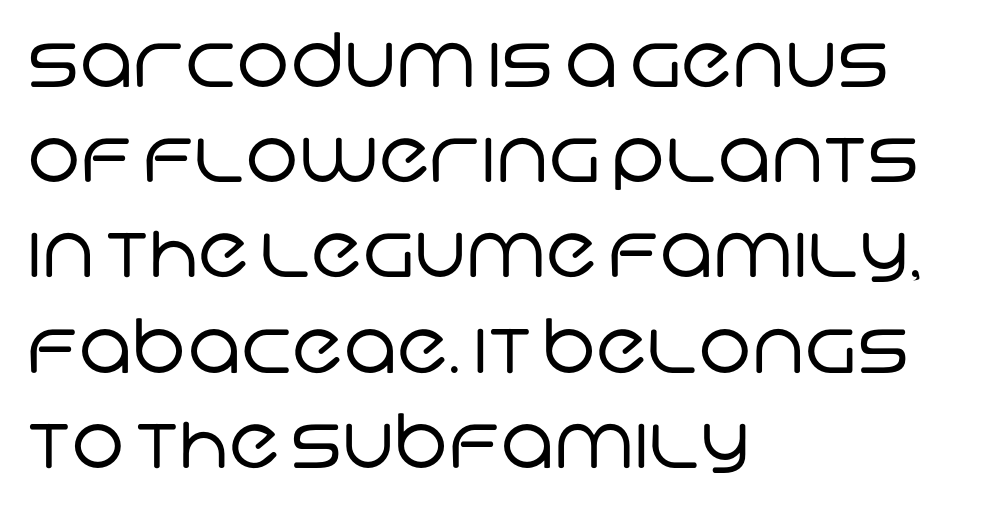
{"serif": "no", "bold": "no", "weight": "regular", "width": "normal", "stroke_contrast": "low", "x_height": "large", "monospaced": "no", "underline": "no", "align": "left", "line_spacing": "normal", "line_spacing_ratio": 1.27, "letter_spacing": "normal", "letter_spacing_em": 0.0, "glyph_px": 75}
